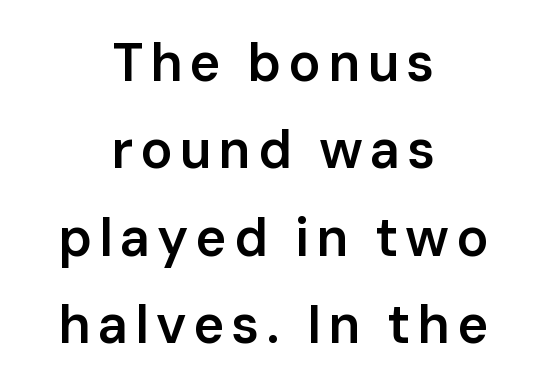
The image shows 53 px semibold sans-serif type, upright; set centered, normal line spacing (1.65x), not underlined; low stroke contrast and a medium x-height.
